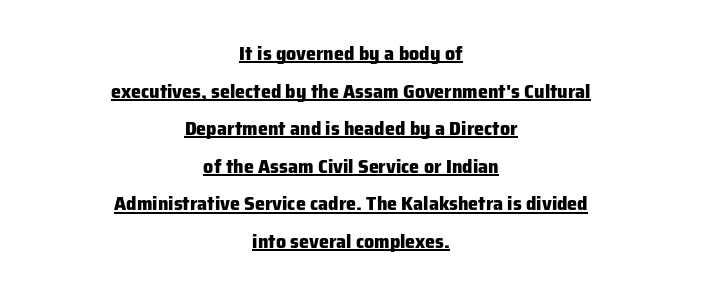
{"italic": "no", "bold": "yes", "underline": "yes", "align": "center", "line_spacing_ratio": 1.88, "letter_spacing": "normal", "letter_spacing_em": 0.0, "glyph_px": 20}
